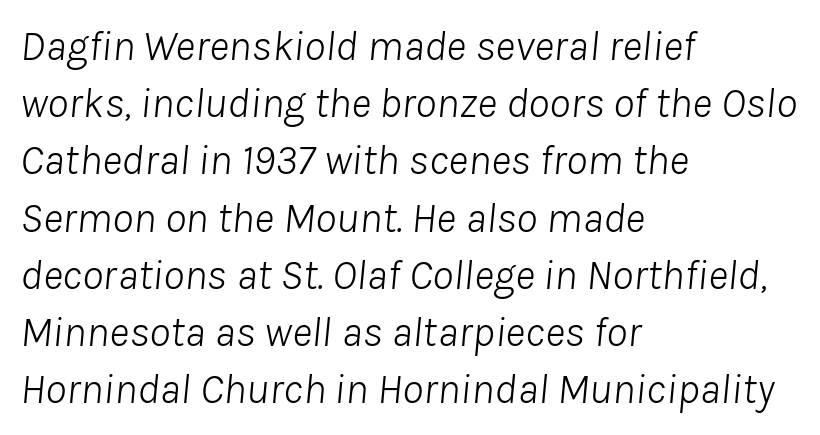
The image shows 43 px light type, italic (leaning right); set left-aligned, normal line spacing (1.33x), normal letter spacing, not underlined; low stroke contrast and a medium x-height.
